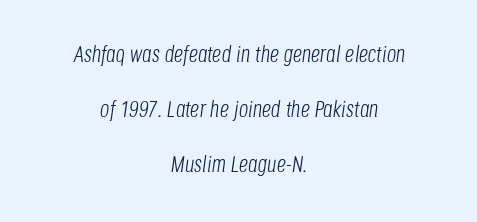
The image shows 23 px text type, italic (leaning right); set centered, loose line spacing (2.4x), normal letter spacing, not underlined.
